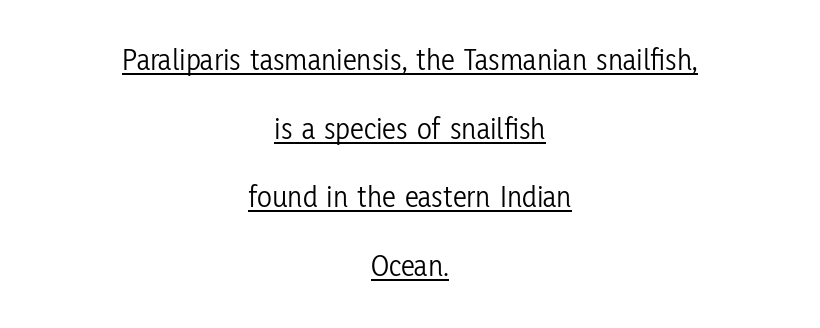
These lines are rendered in a variable-pitch font. If you drew a line through each stem, it would be perfectly vertical. What's the leading like? Stretched, with rows far apart. Each line of the rendering has a horizontal stroke beneath the glyphs. Is this a sans? Yes — the strokes have no serifs. Summary of weight: not heavy and not bold.
